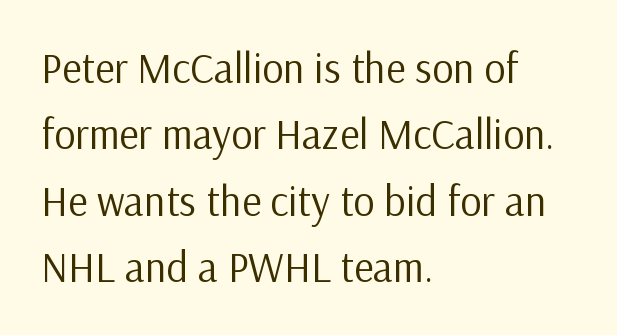
{"serif": "no", "italic": "no", "bold": "no", "weight": "regular", "width": "normal", "stroke_contrast": "low", "x_height": "medium", "monospaced": "no", "underline": "no", "align": "left", "line_spacing": "normal", "line_spacing_ratio": 1.58, "letter_spacing": "normal", "letter_spacing_em": 0.0, "glyph_px": 42}
